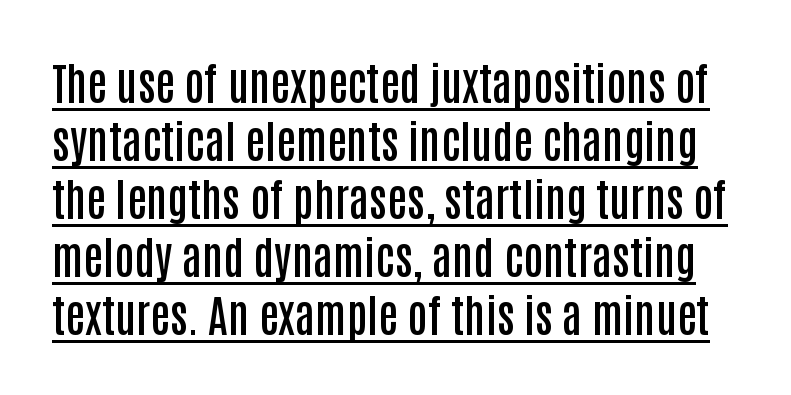
A typesetter would call this leading conventional body-copy spacing. This is the in-between weight designers call semibold or demi. The font's upright variant was chosen for this text. Compared with undecorated copy, this sample adds a rule below the words. Glyph-to-glyph distance matches everyday printed text.
